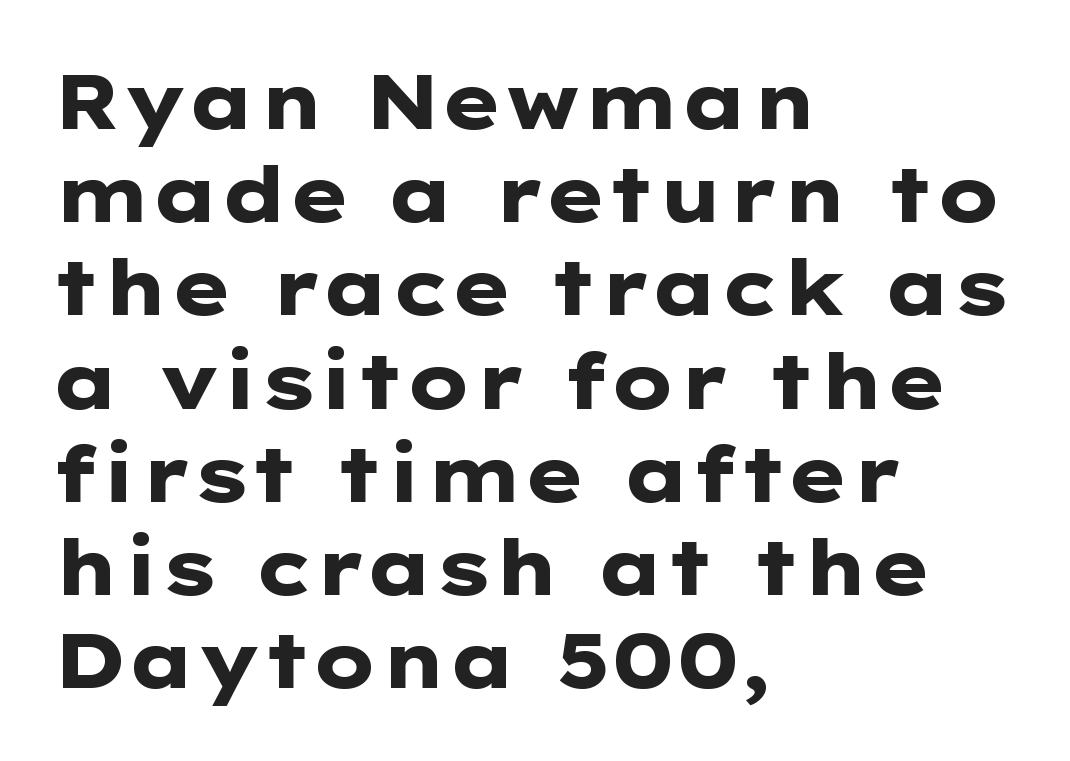
Q: Is the text bold? A: Yes.
Q: Is the text italic (slanted)? A: No, it is upright.
Q: Is the typeface a serif or a sans-serif typeface? A: Sans-serif.
Q: Is the text underlined? A: No.
Q: How is the paragraph aligned? A: Left-aligned.
Q: Is the spacing between letters normal or unusually wide? A: Normal.
Q: Width (condensed, normal, or wide)? A: Wide.
Q: Stroke contrast? A: Low.
Q: x-height? A: Medium.
Q: Monospaced? A: No.
